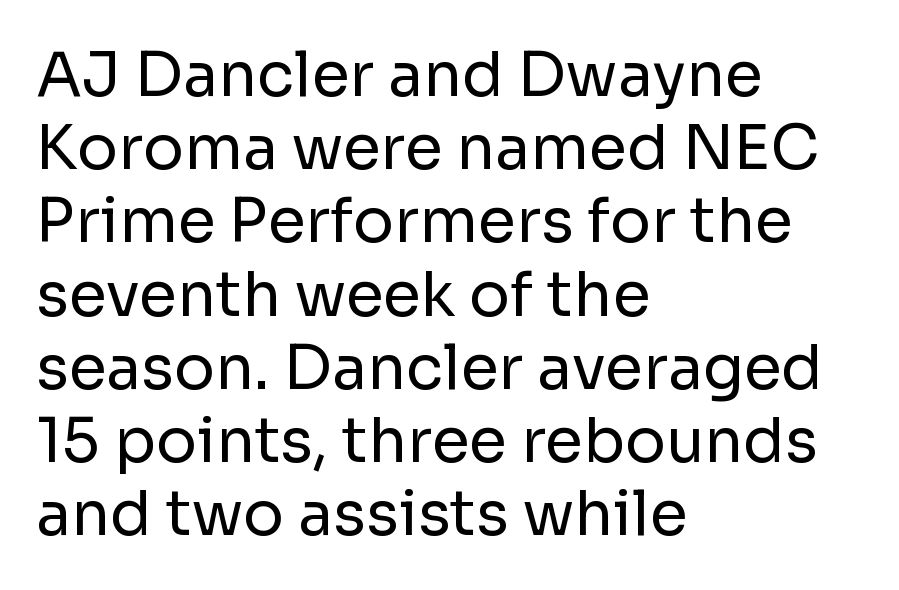
The image shows 61 px regular-weight sans-serif type, upright; set left-aligned, line spacing 1.2x, normal letter spacing, not underlined; low stroke contrast and a medium x-height.
